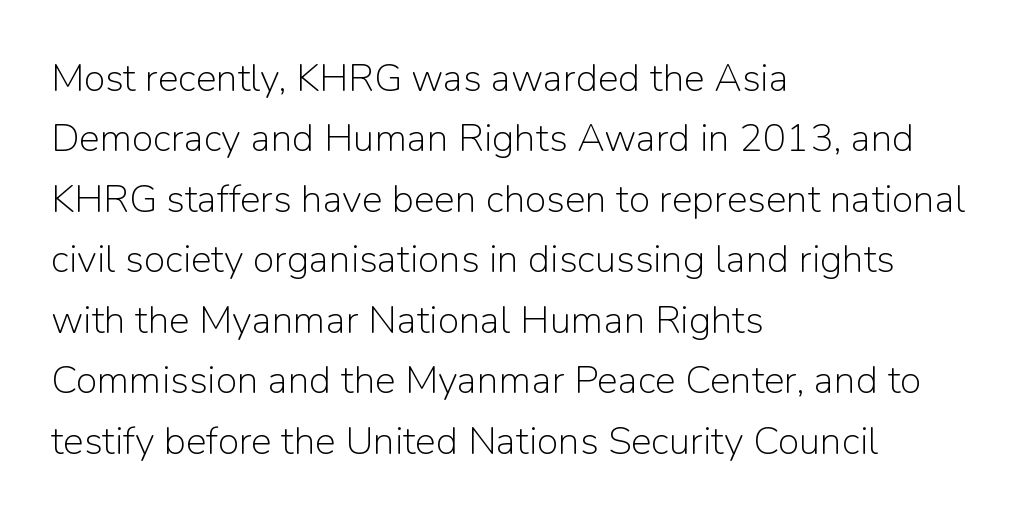
Do the characters align in a grid? No, the font is proportional. Observe the ordinary spacing: letters are neighbours, not strangers. The space directly below the letters is spotless. Weight: not bold — regular or lighter. Which margin do the lines hug? The left one — the right edge is uneven. Serif or sans? Sans — the stroke terminals are bare.
